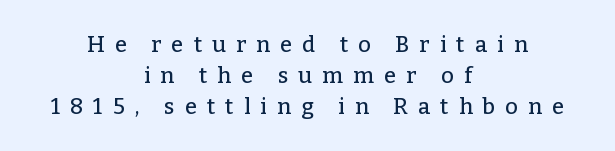
{"italic": "no", "underline": "no", "align": "center", "line_spacing": "normal", "line_spacing_ratio": 1.4, "letter_spacing": "wide", "letter_spacing_em": 0.46, "glyph_px": 22}
